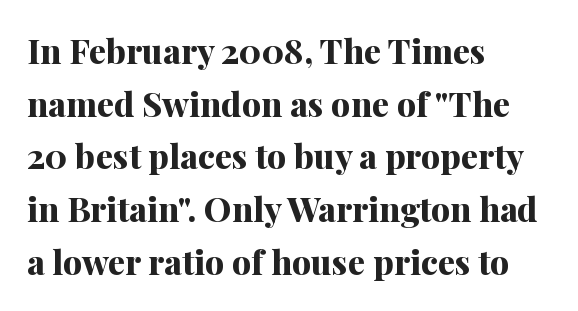
Q: Is the text bold? A: Yes.
Q: Is the text italic (slanted)? A: No, it is upright.
Q: Is the typeface a serif or a sans-serif typeface? A: Serif.
Q: Is the text underlined? A: No.
Q: How is the paragraph aligned? A: Left-aligned.
Q: Is the spacing between letters normal or unusually wide? A: Normal.
Q: Is the spacing between lines tight, normal or loose? A: Normal.
Q: Width (condensed, normal, or wide)? A: Normal.
Q: Stroke contrast? A: Medium.
Q: x-height? A: Medium.
Q: Monospaced? A: No.
